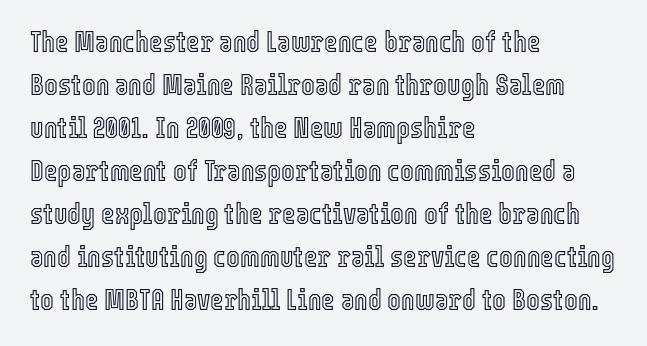
Posture: straight, roman, zero tilt. Caption: standard tracking, unaltered. This rendering uses left alignment, leaving the right contour irregular. Interline gaps are of average width in this sample. Looks like regular typesetting: each glyph gets only the width it needs. Check under the words: just untouched page.
